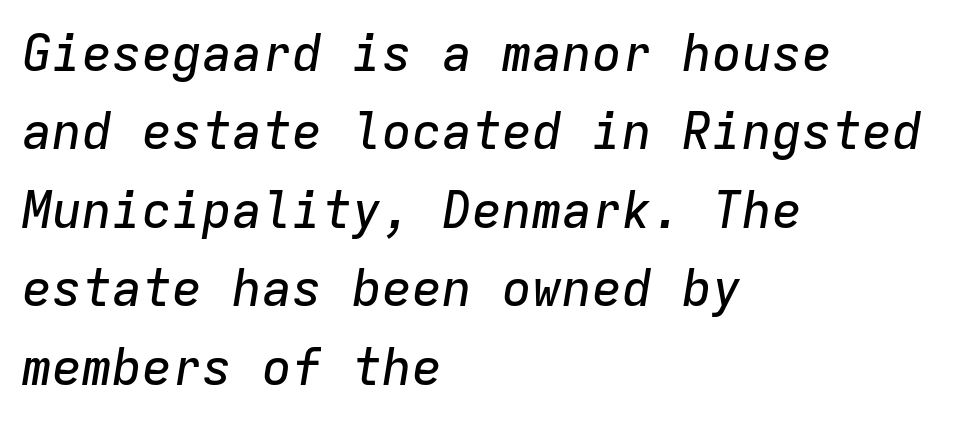
Q: Is the text italic (slanted)? A: Yes, it leans right by about 9 degrees.
Q: Is the text underlined? A: No.
Q: How is the paragraph aligned? A: Left-aligned.
Q: Is the spacing between letters normal or unusually wide? A: Normal.
Q: Is the spacing between lines tight, normal or loose? A: Normal.
Q: Width (condensed, normal, or wide)? A: Normal.
Q: Stroke contrast? A: Low.
Q: x-height? A: Medium.
Q: Monospaced? A: Yes.
